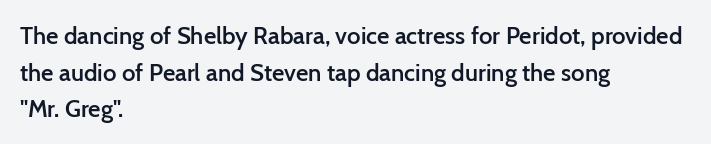
If you drew a line through each stem, it would be perfectly vertical. Each line starts at the same left margin while the right side varies. The string is rendered with underlining switched off. In terms of weight, the rendering is demibold, just under bold.
